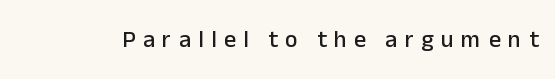
Vertical strokes here are truly vertical. The line texture is sparse and dotted thanks to wide tracking. Descenders hang freely into open space.
